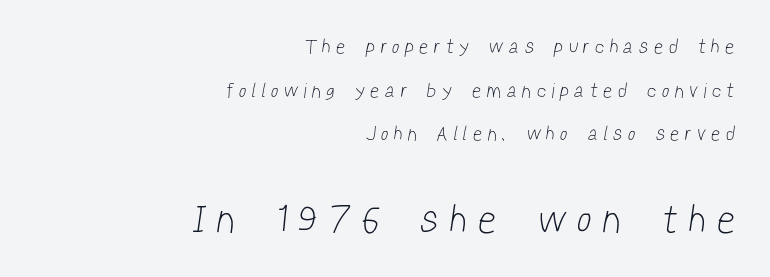
Q: Is the text bold? A: No.
Q: Is the typeface a serif or a sans-serif typeface? A: Sans-serif.
Q: Is the text underlined? A: No.
Q: How is the paragraph aligned? A: Right-aligned.
Q: Is the spacing between letters normal or unusually wide? A: Unusually wide.
Q: Is the spacing between lines tight, normal or loose? A: Loose.
Q: Which block of text is set in a larger size, the first (top) or the second (bottom)? A: The second (bottom) one.
Q: Width (condensed, normal, or wide)? A: Condensed.
Q: Stroke contrast? A: Low.
Q: x-height? A: Medium.
Q: Monospaced? A: No.
